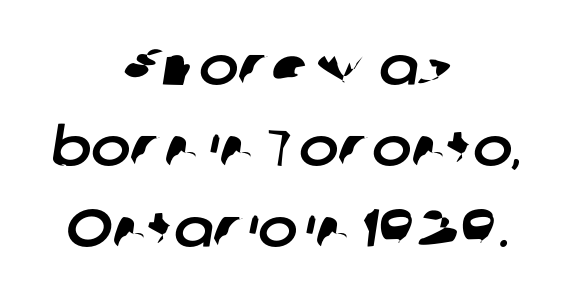
Q: Is the typeface a serif or a sans-serif typeface? A: Sans-serif.
Q: Is the text underlined? A: No.
Q: How is the paragraph aligned? A: Centered.
Q: Is the spacing between letters normal or unusually wide? A: Normal.
Q: Is the spacing between lines tight, normal or loose? A: Normal.
Q: Width (condensed, normal, or wide)? A: Normal.
Q: Stroke contrast? A: Low.
Q: x-height? A: Medium.
Q: Monospaced? A: No.
